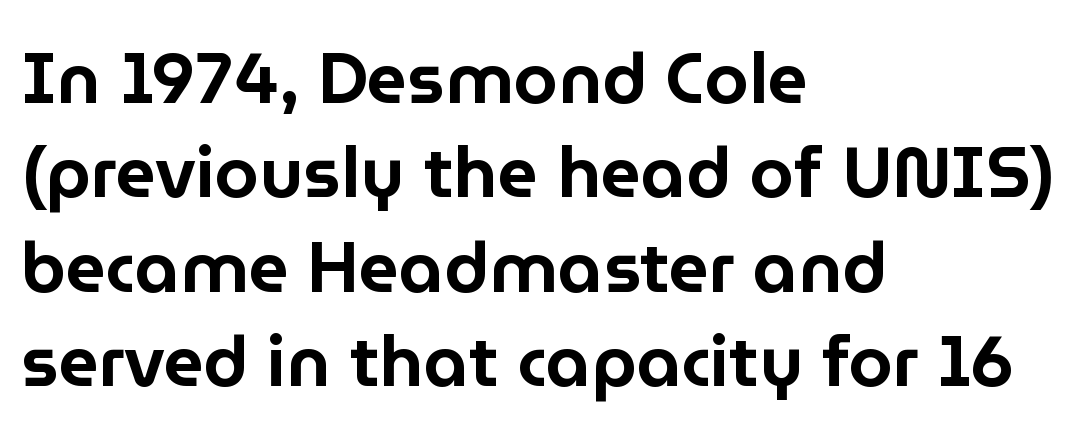
{"serif": "no", "italic": "no", "width": "normal", "stroke_contrast": "low", "x_height": "medium", "monospaced": "no", "underline": "no", "align": "left", "line_spacing": "normal", "line_spacing_ratio": 1.33, "letter_spacing": "normal", "letter_spacing_em": 0.0, "glyph_px": 71}
